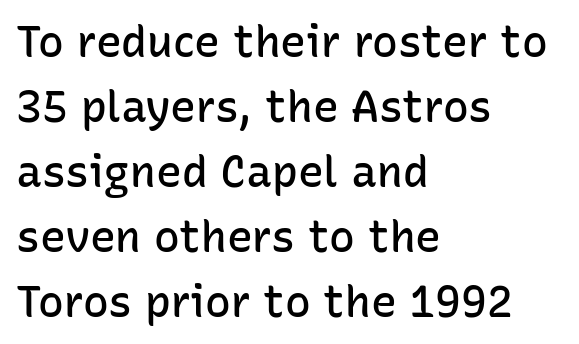
Stems and bowls a touch heavier than normal — semibold. A typesetter would mark this as roman, not italic. Nobody touched the tracking dial on this one. Honestly, there is no underline to notice here at all. How would I describe the line gaps? Plain and ordinary.
